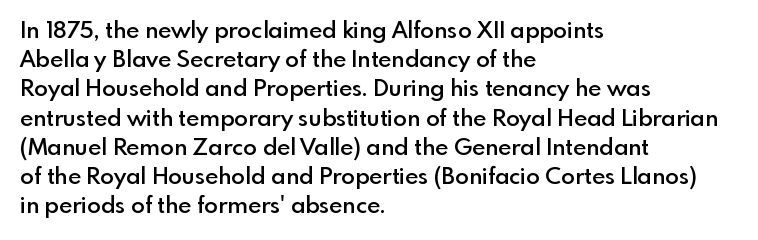
Every row of glyphs begins at an identical x-position on the left. Quick note: not italic, upright. A typesetter would call this zero additional tracking. Check under the words: just untouched page.
